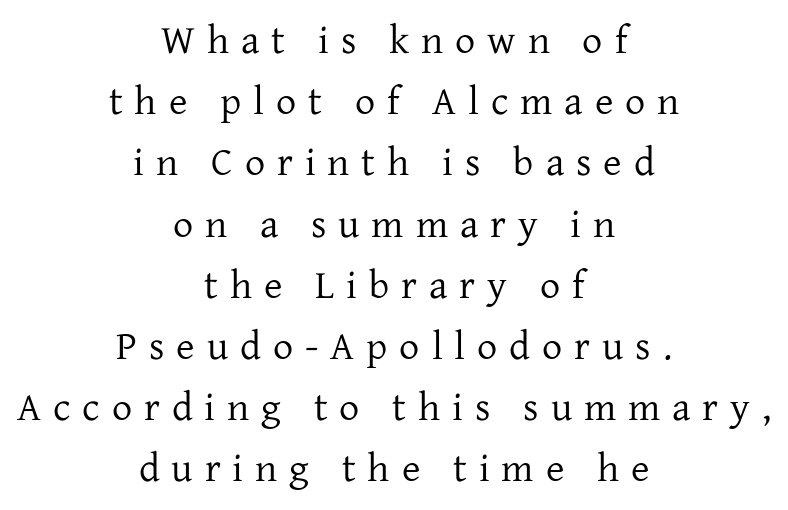
{"serif": "yes", "italic": "no", "bold": "no", "weight": "regular", "width": "normal", "stroke_contrast": "low", "x_height": "medium", "monospaced": "no", "underline": "no", "align": "center", "line_spacing": "normal", "line_spacing_ratio": 1.53, "letter_spacing": "wide", "letter_spacing_em": 0.3, "glyph_px": 40}
